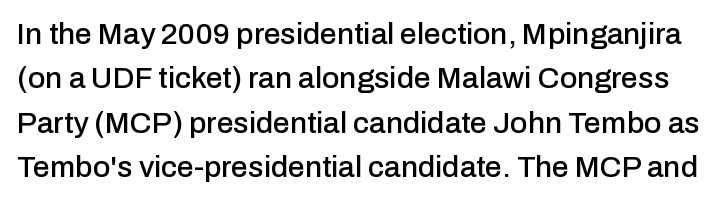
{"serif": "no", "italic": "no", "width": "normal", "stroke_contrast": "low", "x_height": "medium", "monospaced": "no", "underline": "no", "line_spacing": "normal", "line_spacing_ratio": 1.48, "letter_spacing": "normal", "letter_spacing_em": 0.0, "glyph_px": 30}
